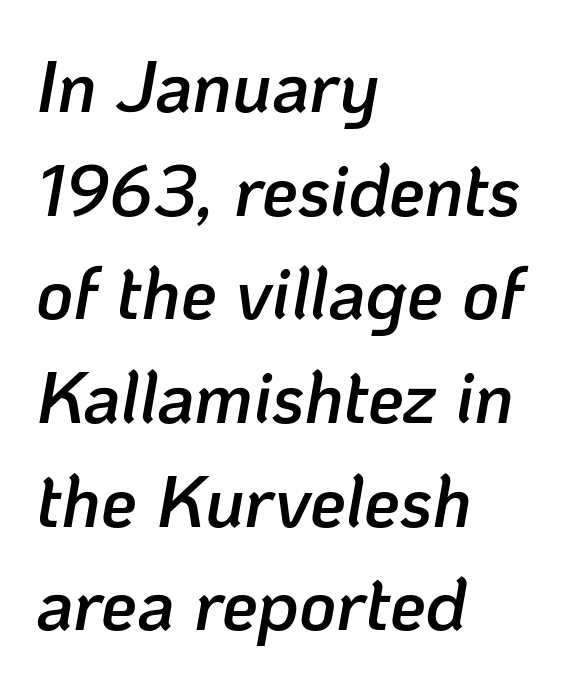
Reading down the block, your eye returns to a fixed left position each line. Each word holds together tightly as a unit, with standard inter-letter gaps. Character widths vary here, with narrow letters taking less room than wide ones. Nobody drew a line under any word here. The glyphs look as if they've been sheared to an angle.
